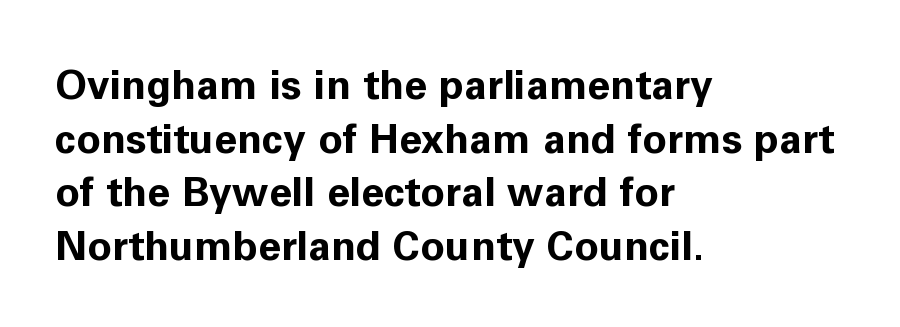
The string is rendered with underlining switched off. The font is running at its bold setting. Vertical strokes here are truly vertical. Normally led — the rows are evenly, conventionally spaced.
